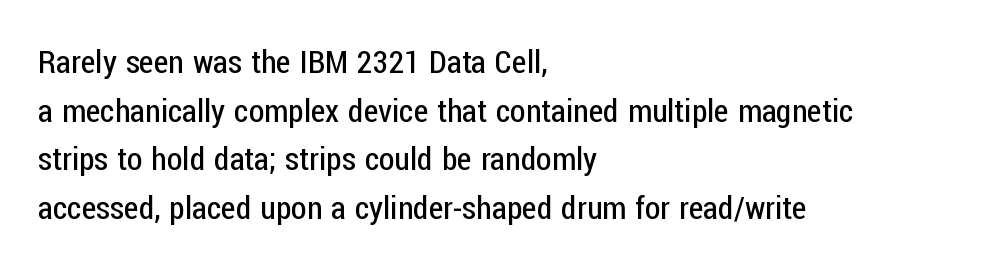
The image shows 32 px regular-weight, condensed sans-serif type, upright; set left-aligned, normal line spacing (1.52x), normal letter spacing, not underlined; low stroke contrast and a medium x-height.
